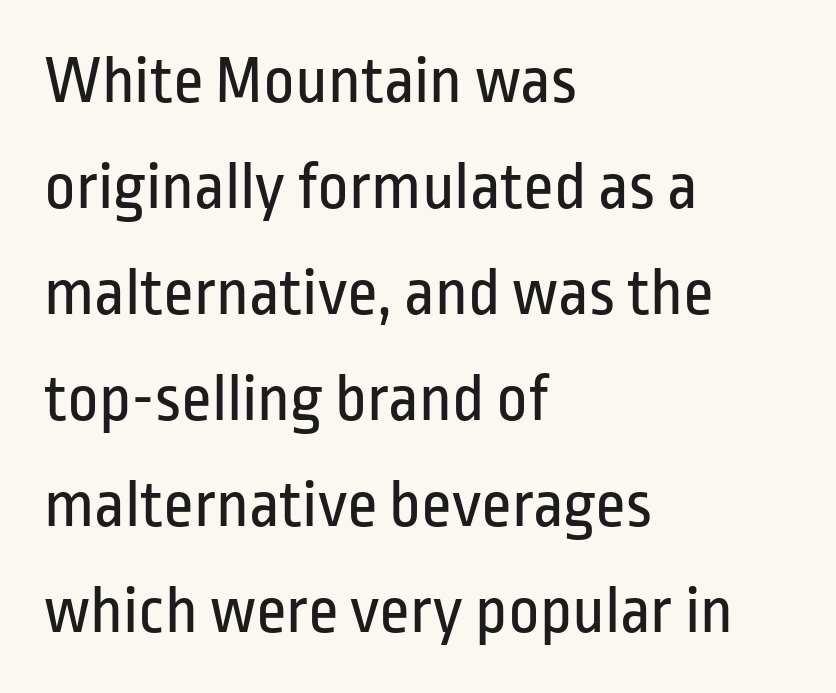
Q: Is the text bold? A: No.
Q: Is the text italic (slanted)? A: No, it is upright.
Q: Is the typeface a serif or a sans-serif typeface? A: Sans-serif.
Q: Is the text underlined? A: No.
Q: How is the paragraph aligned? A: Left-aligned.
Q: Is the spacing between letters normal or unusually wide? A: Normal.
Q: Is the spacing between lines tight, normal or loose? A: Normal.
Q: Width (condensed, normal, or wide)? A: Condensed.
Q: Stroke contrast? A: Low.
Q: x-height? A: Medium.
Q: Monospaced? A: No.
